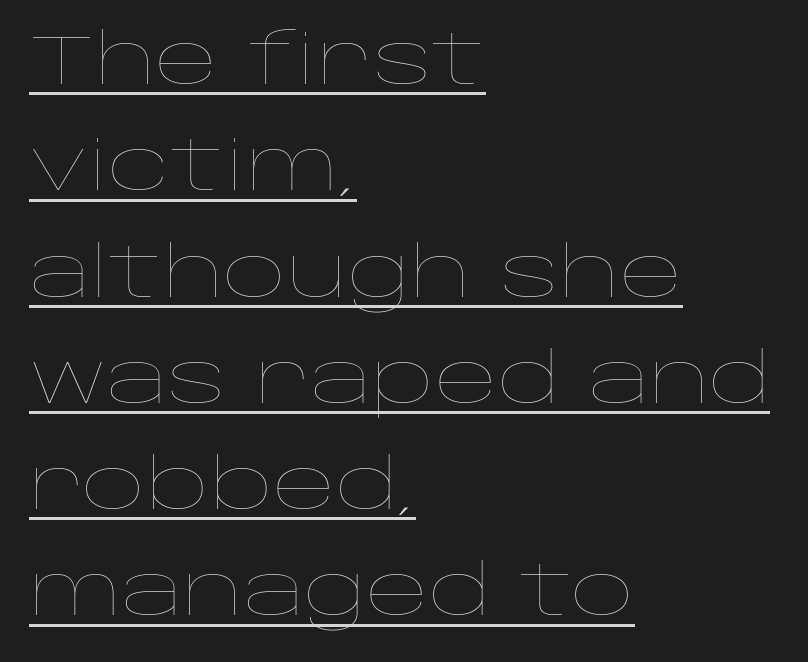
The image shows 69 px thin, wide type, upright; set left-aligned, normal line spacing (1.54x), normal letter spacing, underlined; low stroke contrast and a large x-height.
